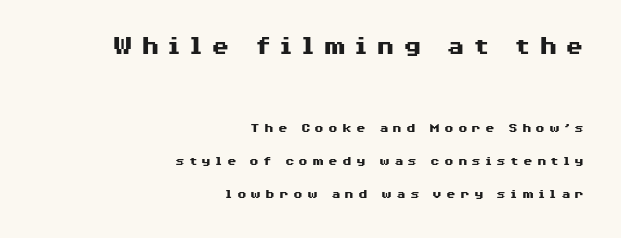
The image shows 27 px bold type, upright; set right-aligned, loose line spacing (2.38x), unusually wide letter spacing (+0.29 em), not underlined; the first (top) block is 1.93x larger.
